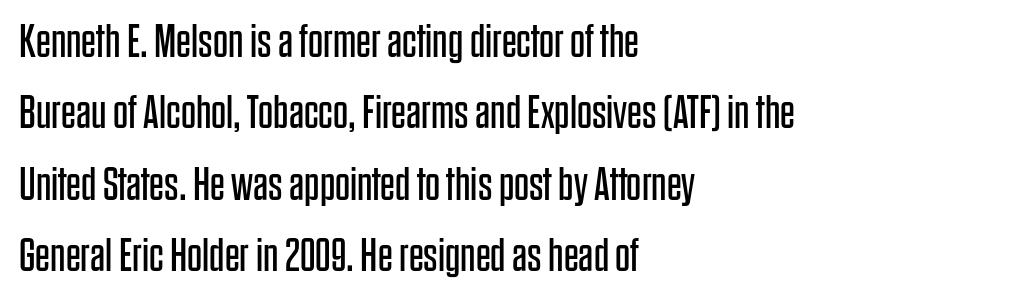
Tracking here is standard; glyphs follow each other at the usual distance. Notice how the stems are strictly vertical — no italics here. Here the designer chose a conventional face with non-uniform glyph widths. Words float on clear page, feet unadorned. Each stroke keeps to a modest, everyday thickness or less.
